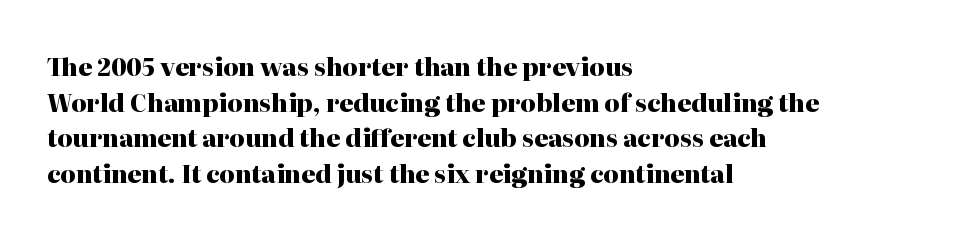
{"italic": "no", "bold": "yes", "underline": "no", "align": "left", "line_spacing": "normal", "line_spacing_ratio": 1.48, "letter_spacing": "normal", "letter_spacing_em": 0.0, "glyph_px": 24}
